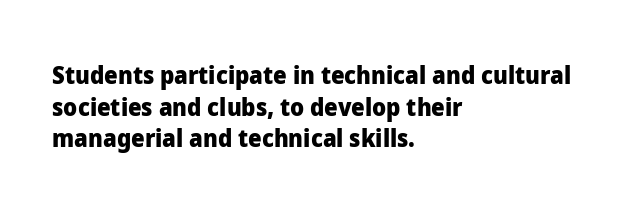
Q: Is the text bold? A: Yes.
Q: Is the text italic (slanted)? A: No, it is upright.
Q: Is the text underlined? A: No.
Q: How is the paragraph aligned? A: Left-aligned.
Q: Is the spacing between letters normal or unusually wide? A: Normal.
Q: Is the spacing between lines tight, normal or loose? A: Normal.
